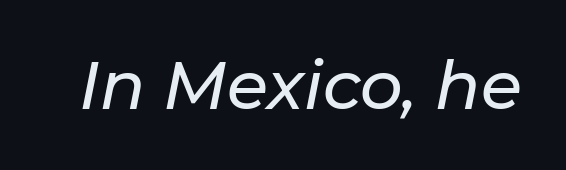
{"italic": "yes", "lean": "right", "slant_degrees": 11, "width": "normal", "stroke_contrast": "low", "x_height": "medium", "monospaced": "no", "underline": "no", "letter_spacing": "normal", "letter_spacing_em": 0.0, "glyph_px": 67}
